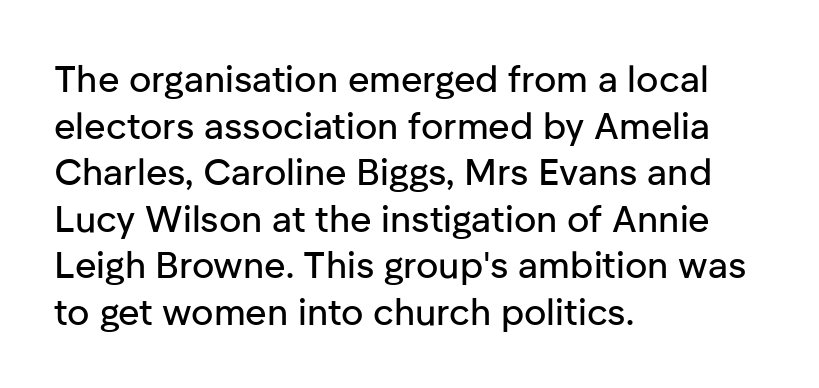
Q: Is the text italic (slanted)? A: No, it is upright.
Q: Is the typeface a serif or a sans-serif typeface? A: Sans-serif.
Q: Is the text underlined? A: No.
Q: How is the paragraph aligned? A: Left-aligned.
Q: Is the spacing between letters normal or unusually wide? A: Normal.
Q: Is the spacing between lines tight, normal or loose? A: Normal.
Q: Width (condensed, normal, or wide)? A: Normal.
Q: Stroke contrast? A: Low.
Q: x-height? A: Medium.
Q: Monospaced? A: No.
